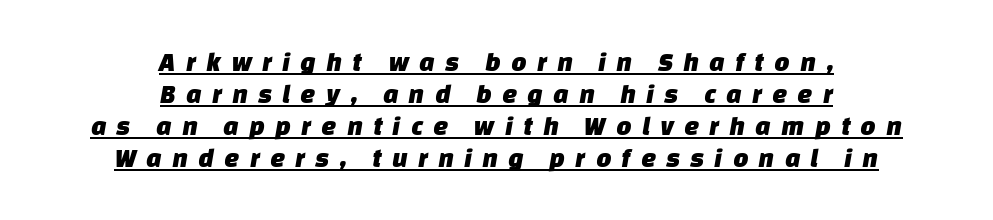
This sample uses expanded letter spacing, leaving extra air between glyphs. The passage shown is underscored from start to finish. Reading down the block, each line starts at a different indent, mirrored at its end.
